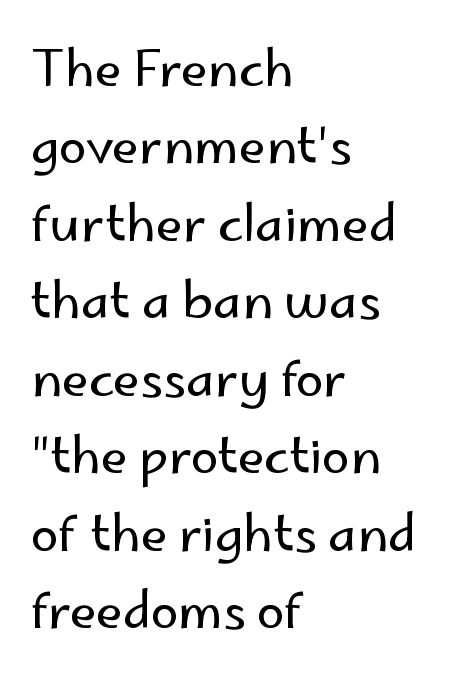
{"serif": "no", "italic": "no", "bold": "no", "weight": "regular", "width": "normal", "stroke_contrast": "low", "x_height": "small", "monospaced": "no", "underline": "no", "align": "left", "line_spacing": "normal", "line_spacing_ratio": 1.55, "letter_spacing": "normal", "letter_spacing_em": 0.0, "glyph_px": 50}
